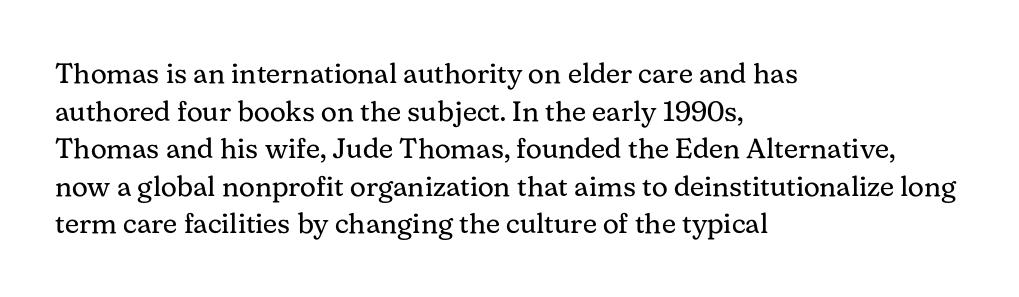
{"serif": "yes", "italic": "no", "bold": "no", "weight": "regular", "width": "normal", "stroke_contrast": "medium", "x_height": "medium", "monospaced": "no", "underline": "no", "align": "left", "line_spacing": "normal", "line_spacing_ratio": 1.34, "letter_spacing": "normal", "letter_spacing_em": 0.0, "glyph_px": 28}
